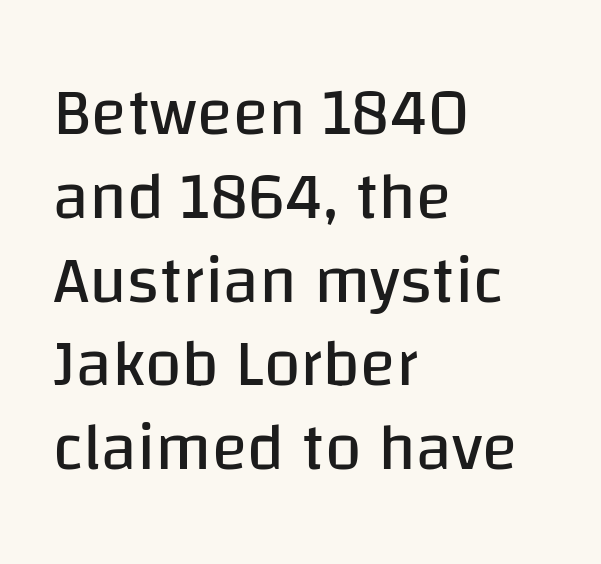
Q: Is the text bold? A: No.
Q: Is the text italic (slanted)? A: No, it is upright.
Q: Is the typeface a serif or a sans-serif typeface? A: Sans-serif.
Q: Is the text underlined? A: No.
Q: How is the paragraph aligned? A: Left-aligned.
Q: Is the spacing between letters normal or unusually wide? A: Normal.
Q: Is the spacing between lines tight, normal or loose? A: Normal.
Q: Width (condensed, normal, or wide)? A: Normal.
Q: Stroke contrast? A: Low.
Q: x-height? A: Large.
Q: Monospaced? A: No.
